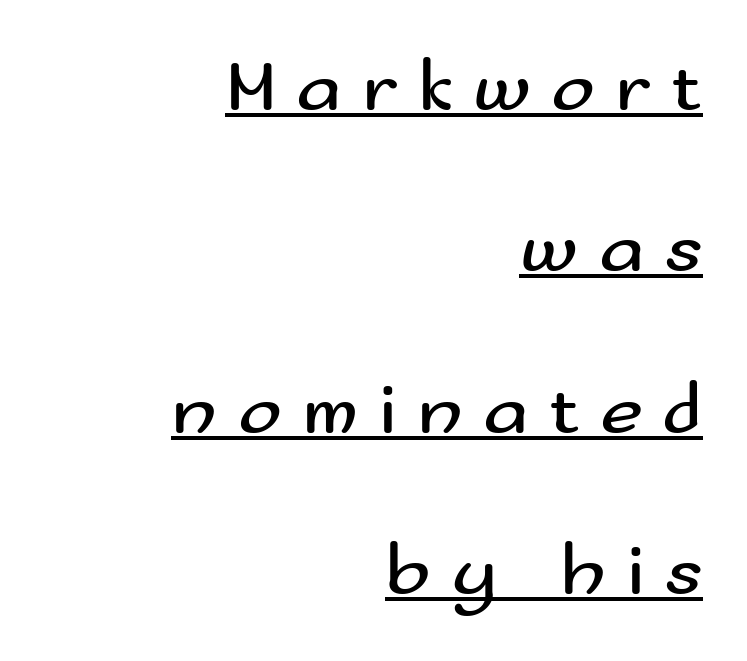
{"serif": "no", "italic": "no", "bold": "no", "weight": "regular", "width": "wide", "stroke_contrast": "medium", "x_height": "small", "monospaced": "no", "underline": "yes", "align": "right", "line_spacing": "loose", "line_spacing_ratio": 2.18, "letter_spacing": "wide", "letter_spacing_em": 0.27, "glyph_px": 74}
